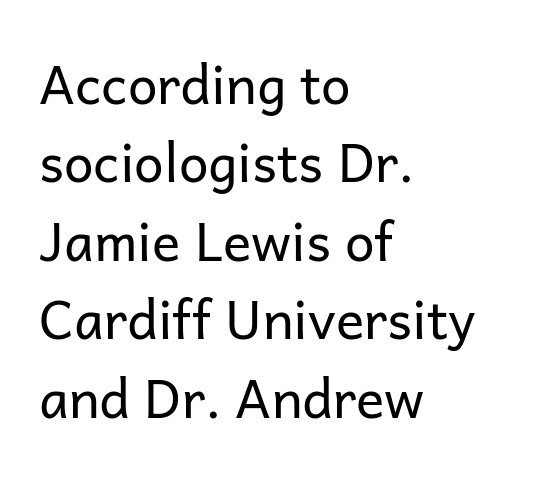
The image shows 53 px regular-weight sans-serif type, upright; set left-aligned, normal line spacing (1.48x), normal letter spacing, not underlined; low stroke contrast and a medium x-height.
